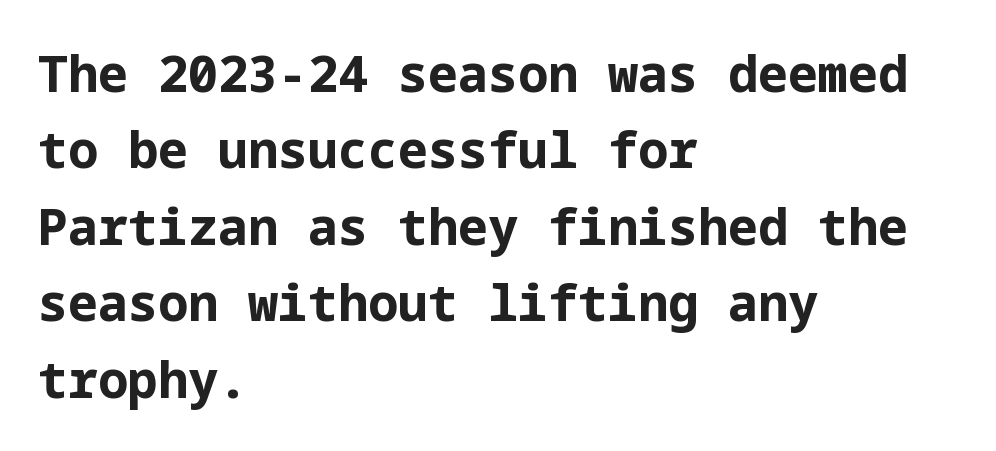
Baseline-to-baseline distance is the conventional proportion of letter height. Clear beneath every line of the passage. The lettering holds an erect, upright posture throughout. Nothing unusual about the tracking: characters are spaced as the font intends.
